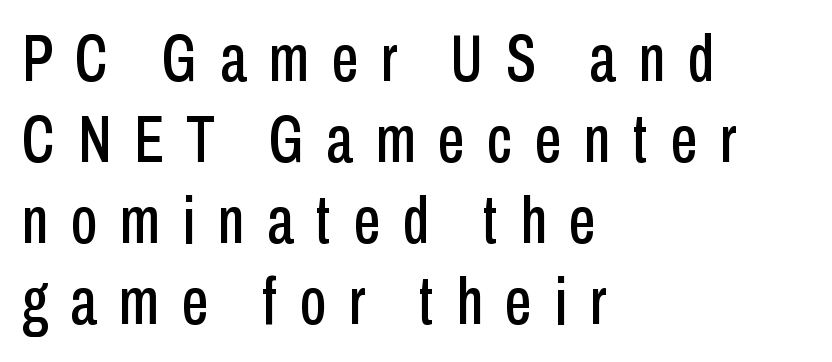
{"serif": "no", "italic": "no", "width": "condensed", "stroke_contrast": "low", "x_height": "medium", "monospaced": "no", "underline": "no", "align": "left", "line_spacing_ratio": 1.21, "letter_spacing": "wide", "letter_spacing_em": 0.34, "glyph_px": 67}
